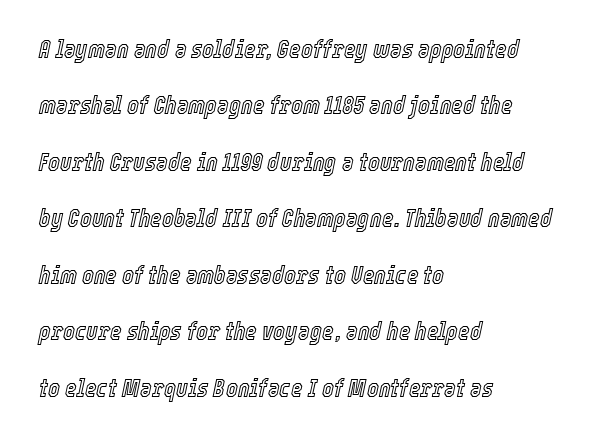
The image shows 25 px text type, italic (leaning right); set left-aligned, loose line spacing (2.26x), normal letter spacing, not underlined.
